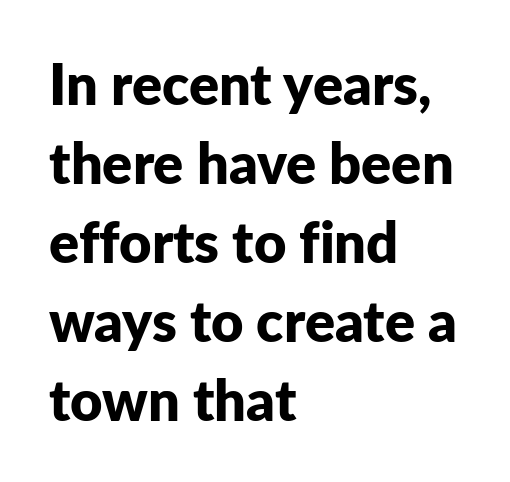
{"serif": "no", "italic": "no", "bold": "yes", "weight": "bold", "width": "normal", "stroke_contrast": "low", "x_height": "medium", "monospaced": "no", "underline": "no", "align": "left", "line_spacing": "normal", "line_spacing_ratio": 1.41, "letter_spacing": "normal", "letter_spacing_em": 0.0, "glyph_px": 56}
